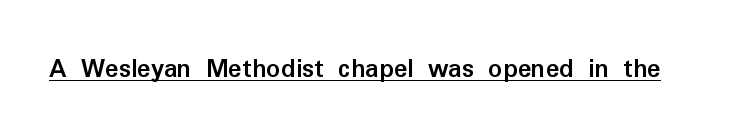
{"serif": "no", "italic": "no", "bold": "yes", "weight": "semibold", "width": "normal", "stroke_contrast": "low", "x_height": "medium", "monospaced": "no", "underline": "yes", "letter_spacing": "normal", "letter_spacing_em": 0.0, "glyph_px": 28}
